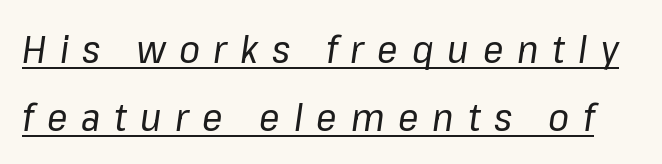
{"italic": "yes", "lean": "right", "slant_degrees": 8, "bold": "no", "weight": "regular", "width": "normal", "stroke_contrast": "low", "x_height": "medium", "monospaced": "no", "underline": "yes", "line_spacing_ratio": 1.78, "letter_spacing": "wide", "letter_spacing_em": 0.36, "glyph_px": 38}
